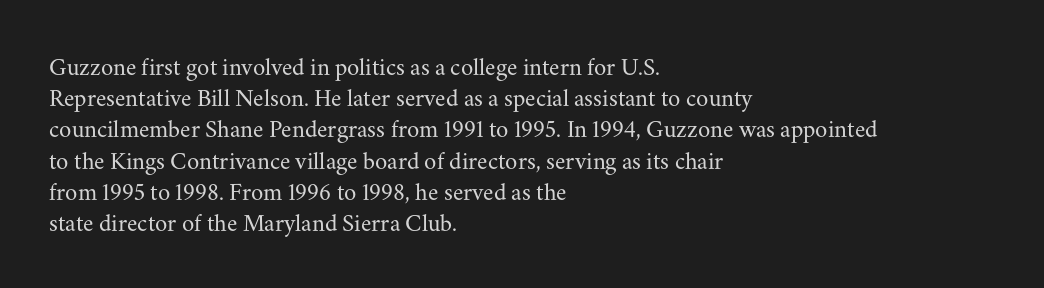
{"italic": "no", "bold": "no", "underline": "no", "align": "left", "line_spacing": "normal", "line_spacing_ratio": 1.25, "letter_spacing": "normal", "letter_spacing_em": 0.0, "glyph_px": 25}
